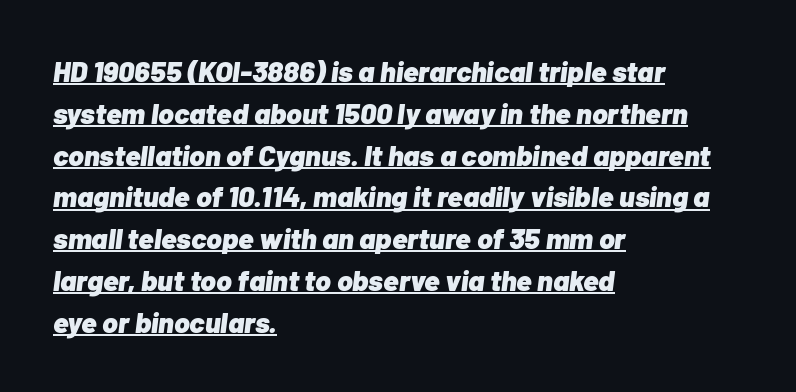
The image shows 29 px heavy type, italic (leaning right); set left-aligned, normal line spacing (1.44x), normal letter spacing, underlined; low stroke contrast and a medium x-height.
